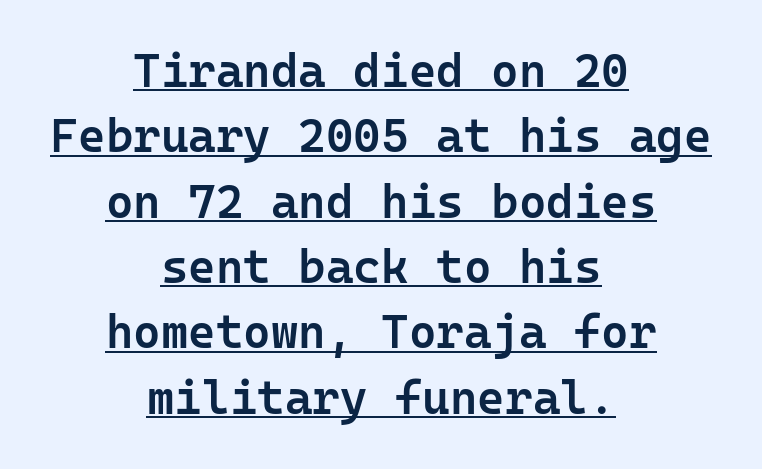
{"serif": "no", "italic": "no", "bold": "semi", "weight": "semibold", "width": "normal", "stroke_contrast": "low", "x_height": "medium", "monospaced": "yes", "underline": "yes", "align": "center", "line_spacing": "normal", "line_spacing_ratio": 1.39, "letter_spacing": "normal", "letter_spacing_em": 0.0, "glyph_px": 47}
